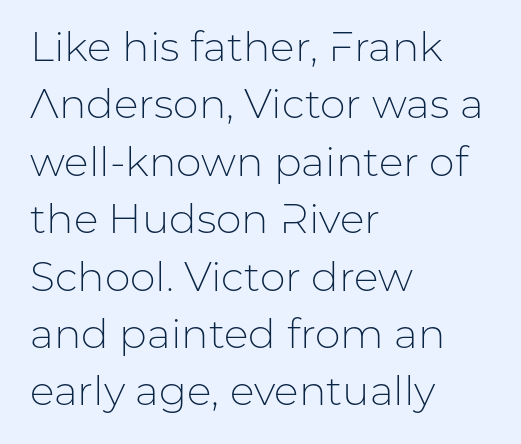
Q: Is the text bold? A: No.
Q: Is the text italic (slanted)? A: No, it is upright.
Q: Is the typeface a serif or a sans-serif typeface? A: Sans-serif.
Q: Is the text underlined? A: No.
Q: How is the paragraph aligned? A: Left-aligned.
Q: Is the spacing between letters normal or unusually wide? A: Normal.
Q: Is the spacing between lines tight, normal or loose? A: Normal.
Q: Width (condensed, normal, or wide)? A: Normal.
Q: Stroke contrast? A: Low.
Q: x-height? A: Medium.
Q: Monospaced? A: No.
